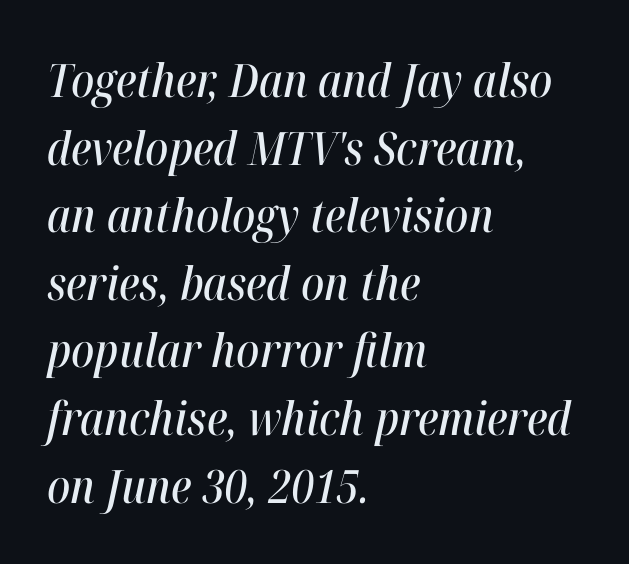
{"italic": "yes", "lean": "right", "slant_degrees": 12, "width": "condensed", "stroke_contrast": "high", "x_height": "medium", "monospaced": "no", "underline": "no", "align": "left", "line_spacing": "normal", "line_spacing_ratio": 1.47, "letter_spacing": "normal", "letter_spacing_em": 0.0, "glyph_px": 46}
